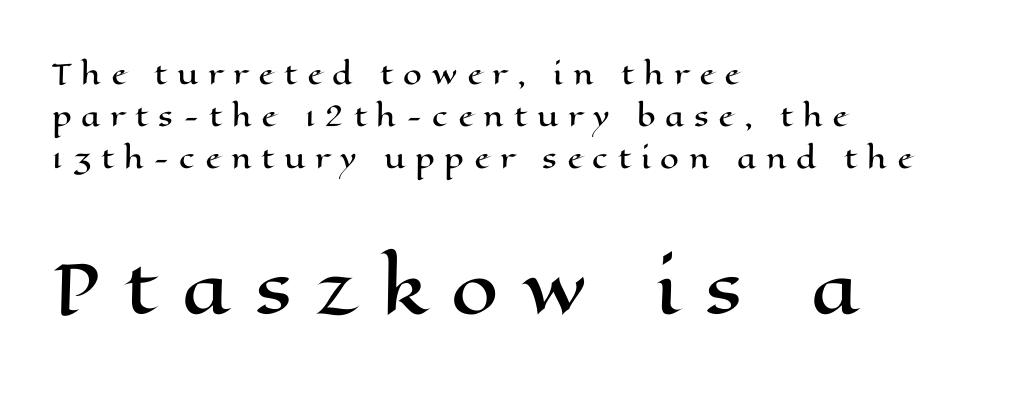
Q: Is the text italic (slanted)? A: No, it is upright.
Q: Is the text underlined? A: No.
Q: How is the paragraph aligned? A: Left-aligned.
Q: Is the spacing between letters normal or unusually wide? A: Unusually wide.
Q: Is the spacing between lines tight, normal or loose? A: Normal.
Q: Which block of text is set in a larger size, the first (top) or the second (bottom)? A: The second (bottom) one.
Q: Width (condensed, normal, or wide)? A: Wide.
Q: Stroke contrast? A: High.
Q: x-height? A: Medium.
Q: Monospaced? A: No.
